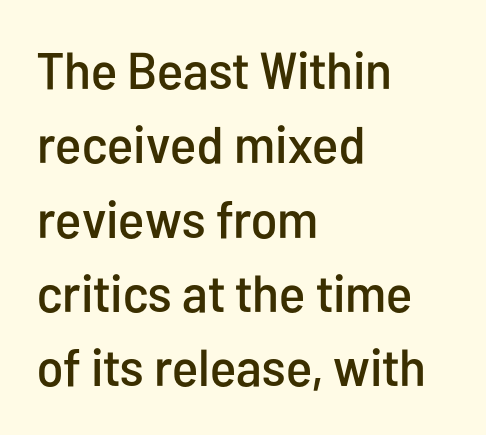
{"serif": "no", "italic": "no", "width": "condensed", "stroke_contrast": "low", "x_height": "medium", "monospaced": "no", "underline": "no", "align": "left", "line_spacing": "normal", "line_spacing_ratio": 1.43, "letter_spacing": "normal", "letter_spacing_em": 0.0, "glyph_px": 52}
